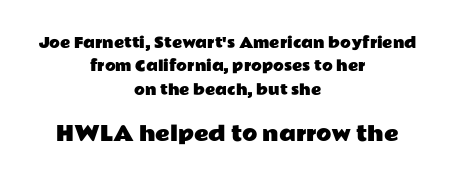
The image shows 20 px text type, upright; set centered, normal line spacing (1.67x), normal letter spacing, not underlined; the second (bottom) block is 1.43x larger.
